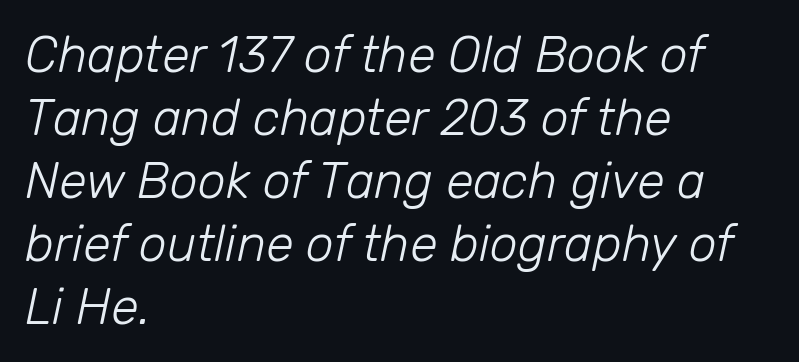
The image shows 50 px light type, italic (leaning right); set left-aligned, normal line spacing (1.26x), normal letter spacing, not underlined; low stroke contrast and a medium x-height.
